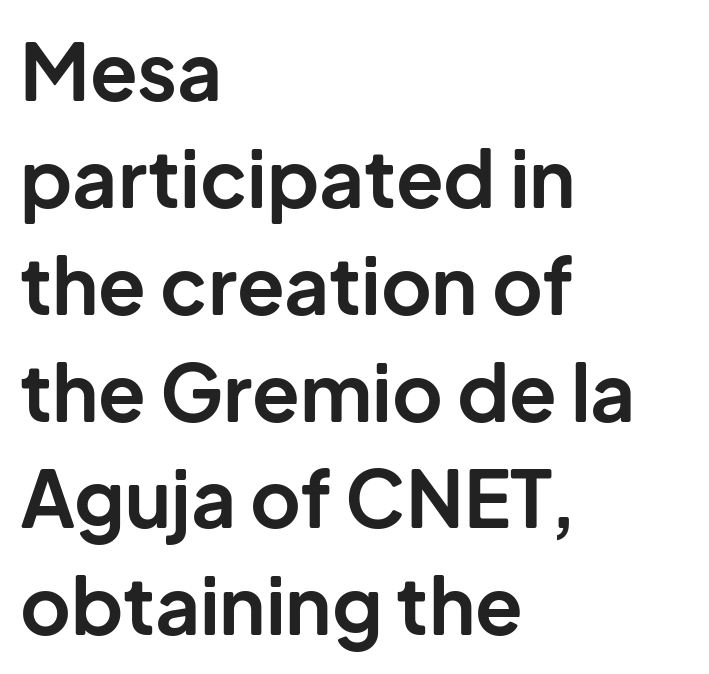
{"serif": "no", "italic": "no", "bold": "yes", "weight": "bold", "width": "normal", "stroke_contrast": "low", "x_height": "medium", "monospaced": "no", "underline": "no", "align": "left", "line_spacing": "normal", "line_spacing_ratio": 1.37, "letter_spacing": "normal", "letter_spacing_em": 0.0, "glyph_px": 78}
